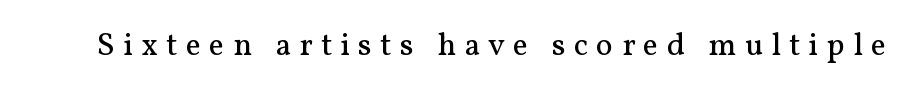
{"serif": "yes", "italic": "no", "bold": "no", "weight": "regular", "width": "normal", "stroke_contrast": "medium", "x_height": "medium", "monospaced": "no", "underline": "no", "letter_spacing": "wide", "letter_spacing_em": 0.26, "glyph_px": 32}
